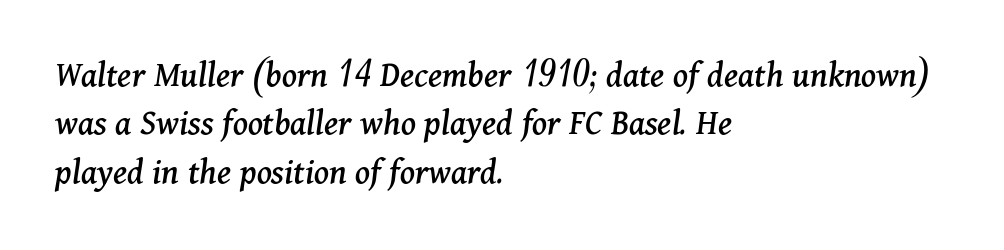
Q: Is the text italic (slanted)? A: Yes, it leans right by about 11 degrees.
Q: Is the typeface a serif or a sans-serif typeface? A: Serif.
Q: Is the text underlined? A: No.
Q: How is the paragraph aligned? A: Left-aligned.
Q: Is the spacing between letters normal or unusually wide? A: Normal.
Q: Is the spacing between lines tight, normal or loose? A: Normal.
Q: Width (condensed, normal, or wide)? A: Normal.
Q: Stroke contrast? A: Medium.
Q: x-height? A: Medium.
Q: Monospaced? A: No.
